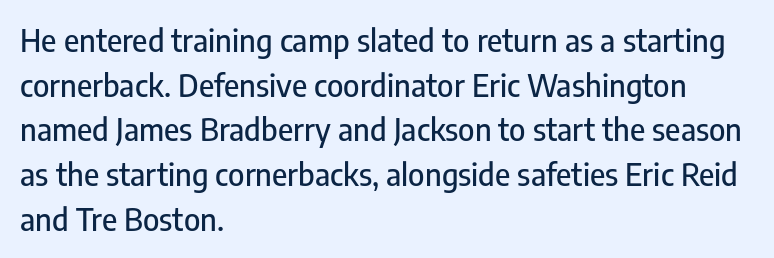
{"serif": "no", "italic": "no", "width": "condensed", "stroke_contrast": "low", "x_height": "medium", "monospaced": "no", "underline": "no", "align": "left", "line_spacing": "normal", "line_spacing_ratio": 1.44, "letter_spacing": "normal", "letter_spacing_em": 0.0, "glyph_px": 31}
